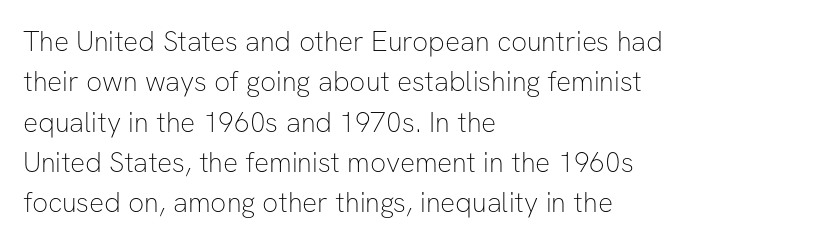
The glyphs are unaccompanied by any horizontal stroke below them. Between one letter and the next there's only the usual sliver of space. Layout note: lines flush left. Nope, no serifs anywhere on these letters.
